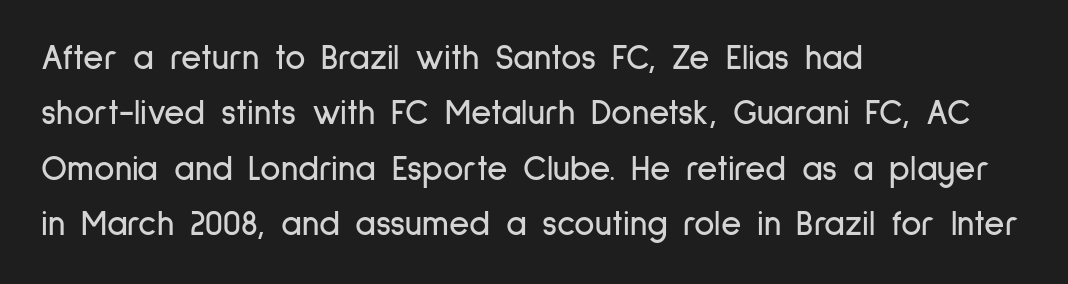
In terms of leading, this rendering sits right in the middle. A roman cut, with each character standing at attention. The space beneath each line is pristine and unruled. This rendering uses left alignment, leaving the right contour irregular. Tracking here is standard; glyphs follow each other at the usual distance. Check where the strokes stop: nothing finishes them off — pure sans.
